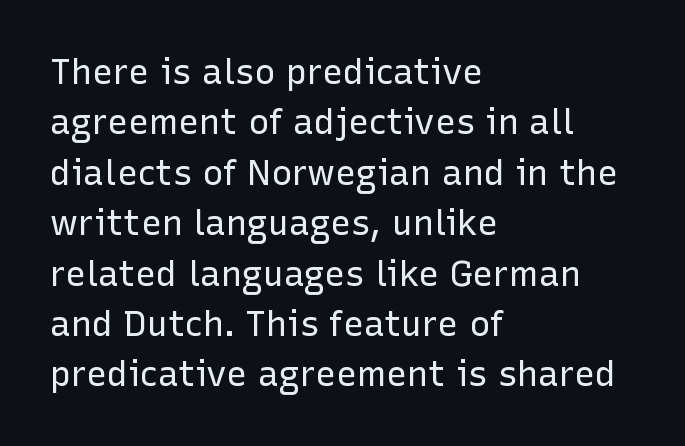
{"serif": "no", "italic": "no", "bold": "no", "weight": "regular", "width": "normal", "stroke_contrast": "low", "x_height": "medium", "monospaced": "no", "underline": "no", "align": "left", "line_spacing": "normal", "line_spacing_ratio": 1.44, "letter_spacing": "normal", "letter_spacing_em": 0.0, "glyph_px": 35}
